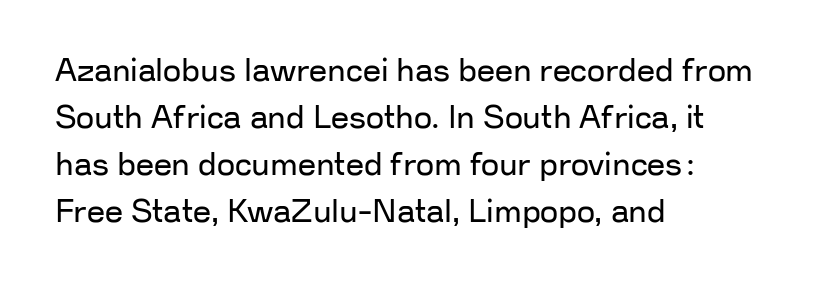
Q: Is the text bold? A: No.
Q: Is the text italic (slanted)? A: No, it is upright.
Q: Is the typeface a serif or a sans-serif typeface? A: Sans-serif.
Q: Is the text underlined? A: No.
Q: How is the paragraph aligned? A: Left-aligned.
Q: Is the spacing between letters normal or unusually wide? A: Normal.
Q: Is the spacing between lines tight, normal or loose? A: Normal.
Q: Width (condensed, normal, or wide)? A: Normal.
Q: Stroke contrast? A: Low.
Q: x-height? A: Medium.
Q: Monospaced? A: No.
